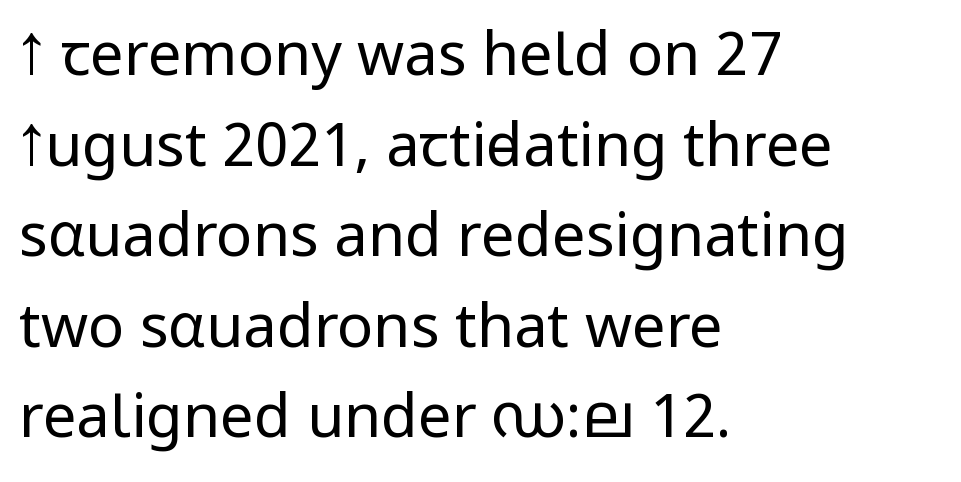
Q: Is the text bold? A: No.
Q: Is the text italic (slanted)? A: No, it is upright.
Q: Is the typeface a serif or a sans-serif typeface? A: Sans-serif.
Q: Is the text underlined? A: No.
Q: How is the paragraph aligned? A: Left-aligned.
Q: Is the spacing between letters normal or unusually wide? A: Normal.
Q: Is the spacing between lines tight, normal or loose? A: Normal.
Q: Width (condensed, normal, or wide)? A: Condensed.
Q: Stroke contrast? A: Low.
